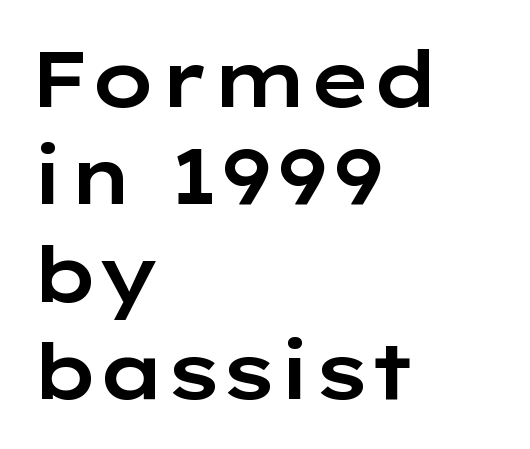
Q: Is the text italic (slanted)? A: No, it is upright.
Q: Is the typeface a serif or a sans-serif typeface? A: Sans-serif.
Q: Is the text underlined? A: No.
Q: How is the paragraph aligned? A: Left-aligned.
Q: Is the spacing between letters normal or unusually wide? A: Normal.
Q: Is the spacing between lines tight, normal or loose? A: Normal.
Q: Width (condensed, normal, or wide)? A: Wide.
Q: Stroke contrast? A: Low.
Q: x-height? A: Medium.
Q: Monospaced? A: No.
